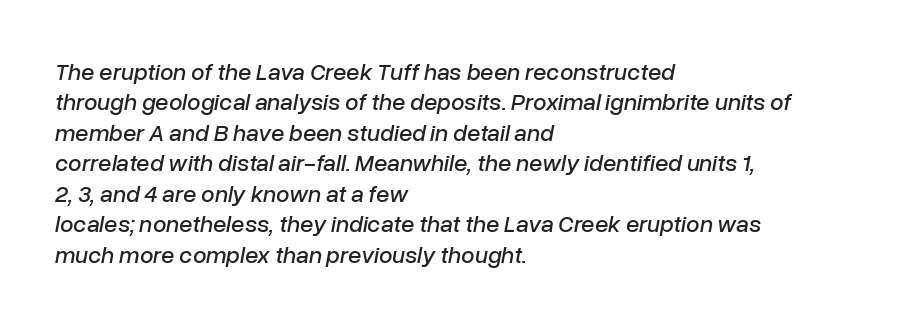
The letters sit at their default tracking, neither squeezed nor spread. Leftover space on each line is placed entirely after the last word. Reading down the column, the eye jumps a familiar distance to each next line. Just letters on the line, the space beneath them empty. The whole block is typeset with a tilt.
